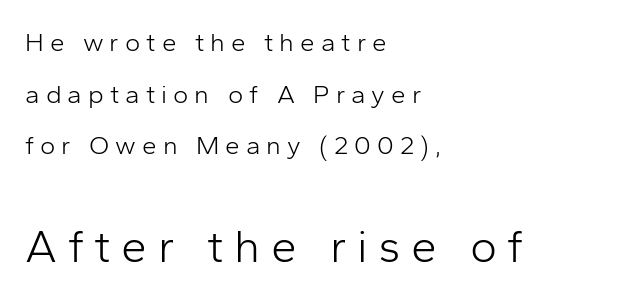
Is the type heavy? It reads as light-to-regular instead. The vertical gap from one line to the next is large. Bigger letters appear in the bottom chunk; the top chunk is reduced. Spacing between characters has been opened up far beyond the box default.
